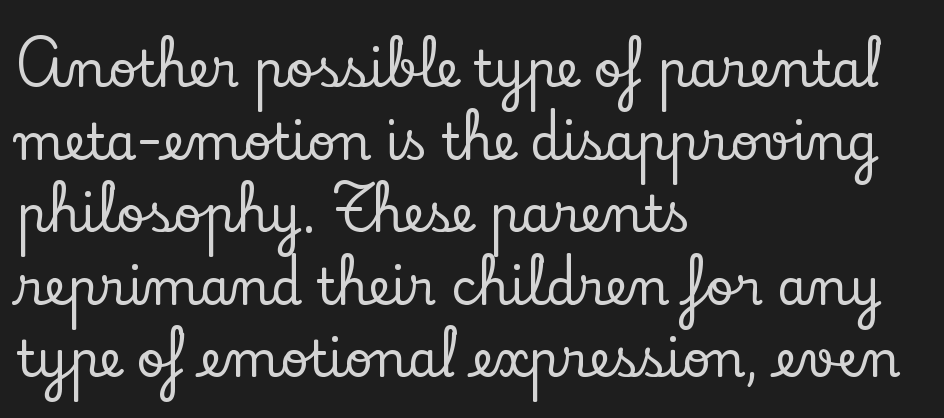
{"serif": "yes", "italic": "no", "width": "normal", "stroke_contrast": "low", "x_height": "small", "monospaced": "no", "underline": "no", "align": "left", "line_spacing": "normal", "line_spacing_ratio": 1.48, "letter_spacing": "normal", "letter_spacing_em": 0.0, "glyph_px": 49}
